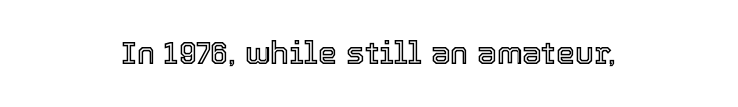
{"italic": "no", "width": "normal", "x_height": "medium", "monospaced": "no", "underline": "no", "align": "center", "letter_spacing": "normal", "letter_spacing_em": 0.0, "glyph_px": 31}
